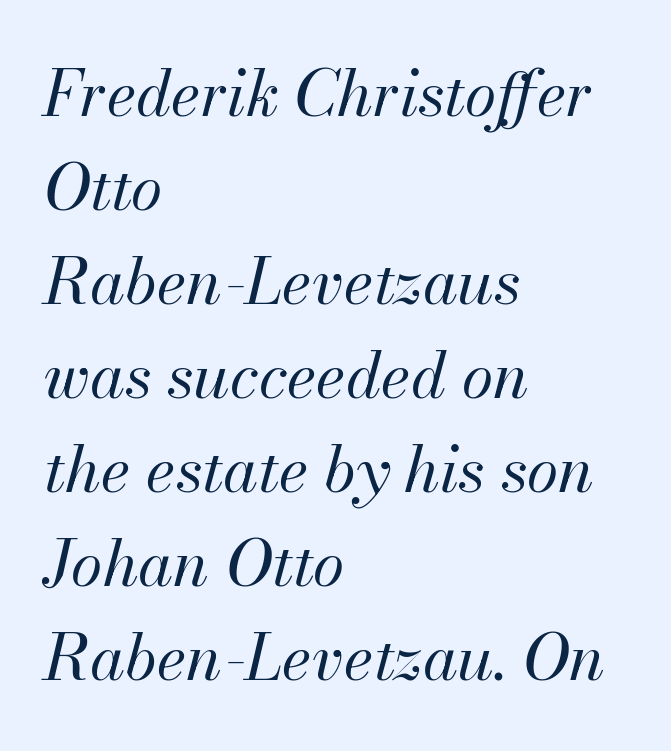
Q: Is the text bold? A: No.
Q: Is the text italic (slanted)? A: Yes, it leans right by about 13 degrees.
Q: Is the text underlined? A: No.
Q: How is the paragraph aligned? A: Left-aligned.
Q: Is the spacing between letters normal or unusually wide? A: Normal.
Q: Is the spacing between lines tight, normal or loose? A: Normal.
Q: Width (condensed, normal, or wide)? A: Normal.
Q: Stroke contrast? A: Medium.
Q: x-height? A: Small.
Q: Monospaced? A: No.
